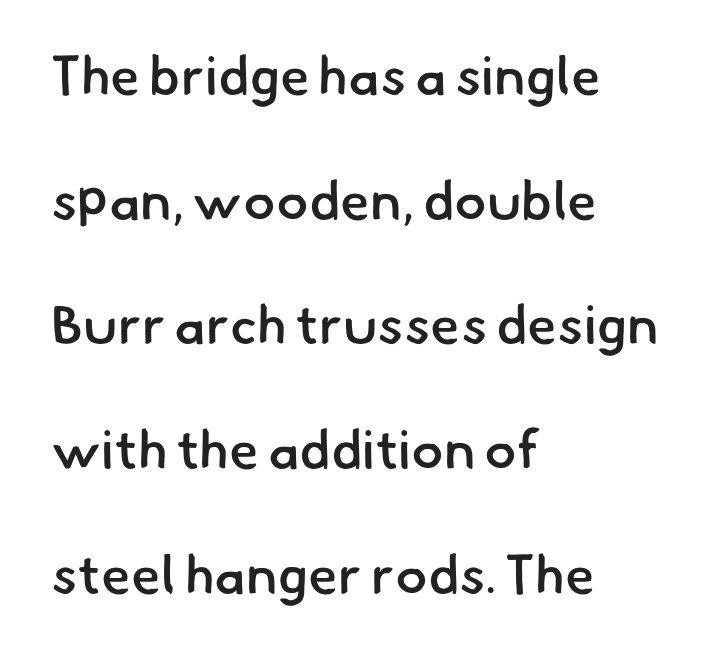
The glyphs are unaccompanied by any horizontal stroke below them. You can tell from the bare stems that sans-serif type was used. Tracking here is standard; glyphs follow each other at the usual distance. Rows of type keep a wide berth in the vertical direction. Spacing verdict: proportional, widths tailored to each character.
